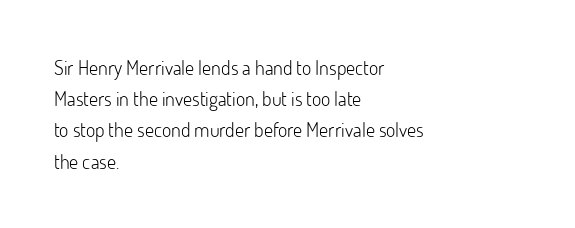
The image shows 20 px text type, upright; set left-aligned, normal line spacing (1.56x), normal letter spacing, not underlined.
